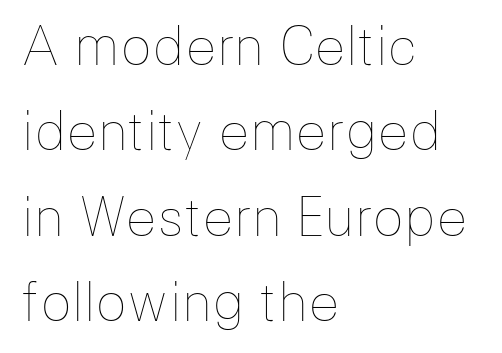
{"italic": "no", "bold": "no", "weight": "thin", "width": "normal", "stroke_contrast": "low", "x_height": "medium", "monospaced": "no", "underline": "no", "align": "left", "line_spacing": "normal", "line_spacing_ratio": 1.64, "letter_spacing": "normal", "letter_spacing_em": 0.0, "glyph_px": 52}
